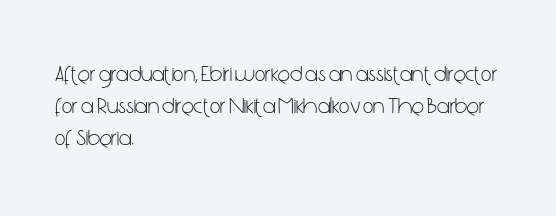
Caption: standard tracking, unaltered. Does the leading feel generous? No, just average. The lines are quadded left. Check the space under the baseline: it is left empty.
